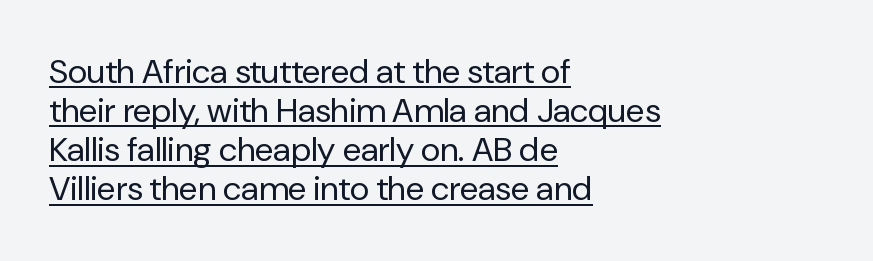
Q: Is the text bold? A: No.
Q: Is the text italic (slanted)? A: No, it is upright.
Q: Is the typeface a serif or a sans-serif typeface? A: Sans-serif.
Q: Is the text underlined? A: Yes.
Q: How is the paragraph aligned? A: Left-aligned.
Q: Is the spacing between letters normal or unusually wide? A: Normal.
Q: Is the spacing between lines tight, normal or loose? A: Tight.
Q: Width (condensed, normal, or wide)? A: Normal.
Q: Stroke contrast? A: Low.
Q: x-height? A: Medium.
Q: Monospaced? A: No.
